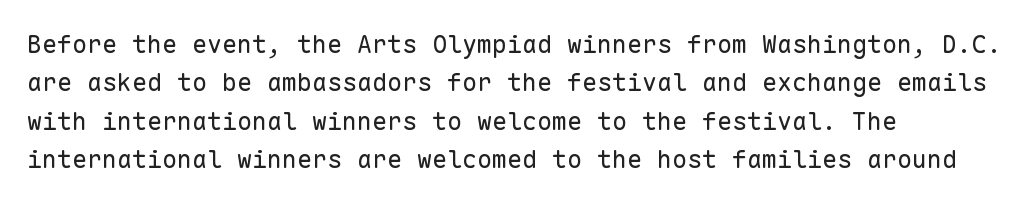
Q: Is the text bold? A: No.
Q: Is the text italic (slanted)? A: No, it is upright.
Q: Is the text underlined? A: No.
Q: How is the paragraph aligned? A: Left-aligned.
Q: Is the spacing between letters normal or unusually wide? A: Normal.
Q: Is the spacing between lines tight, normal or loose? A: Normal.
